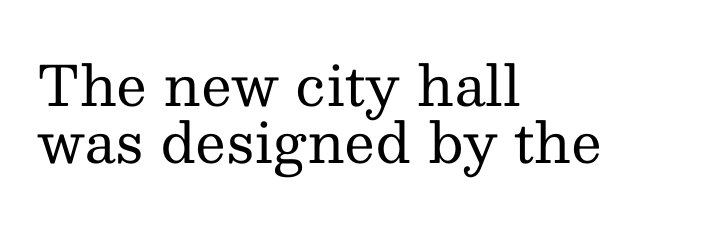
{"serif": "yes", "italic": "no", "bold": "no", "weight": "regular", "width": "normal", "stroke_contrast": "medium", "x_height": "medium", "monospaced": "no", "underline": "no", "align": "left", "line_spacing": "tight", "line_spacing_ratio": 1.04, "letter_spacing": "normal", "letter_spacing_em": 0.0, "glyph_px": 55}
